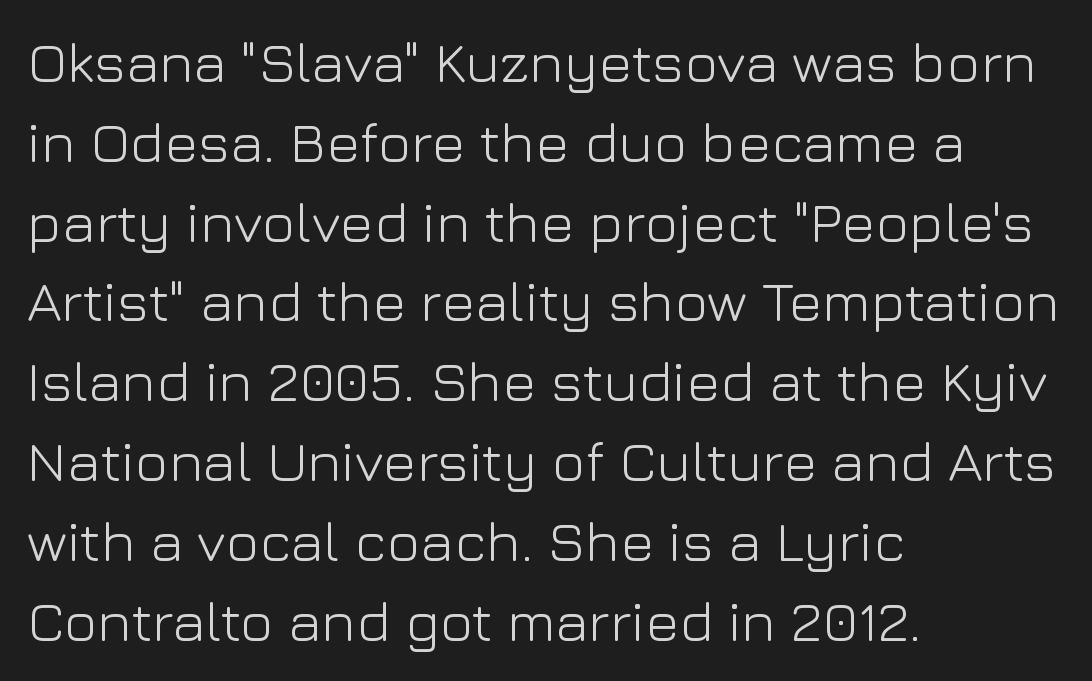
{"serif": "no", "italic": "no", "bold": "no", "weight": "light", "width": "normal", "stroke_contrast": "low", "x_height": "medium", "monospaced": "no", "underline": "no", "align": "left", "line_spacing": "normal", "line_spacing_ratio": 1.4, "letter_spacing": "normal", "letter_spacing_em": 0.0, "glyph_px": 57}
